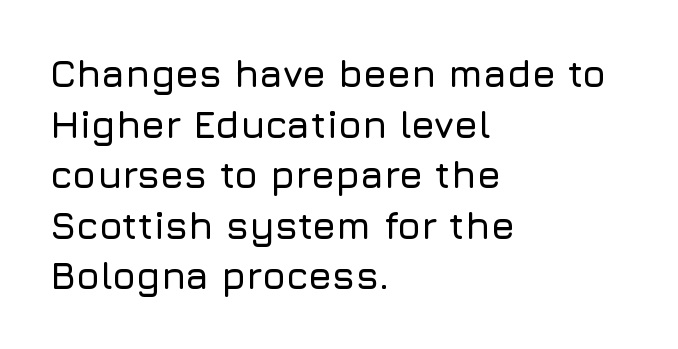
{"serif": "no", "italic": "no", "width": "normal", "stroke_contrast": "low", "x_height": "medium", "monospaced": "no", "underline": "no", "align": "left", "line_spacing": "normal", "line_spacing_ratio": 1.33, "letter_spacing": "normal", "letter_spacing_em": 0.0, "glyph_px": 38}
